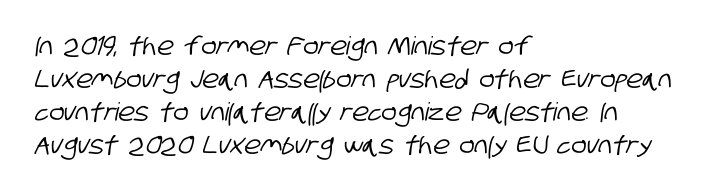
The image shows 25 px text type; set left-aligned, normal line spacing (1.32x), normal letter spacing, not underlined.
